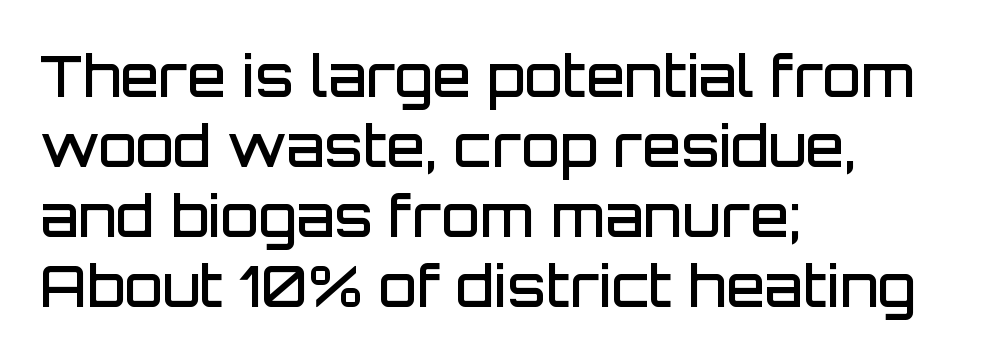
Short and long lines alike share a common starting point at left. No word sits above an underline. Check where the strokes stop: nothing finishes them off — pure sans. This sample has the flowing, uneven cadence of proportional lettering. Do the letters lean? They stand straight. The font is running at a semibold setting, under full bold.
